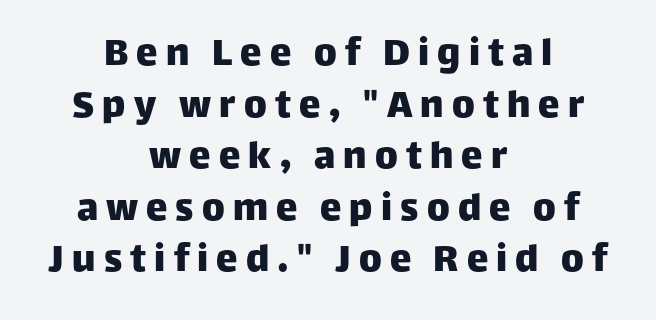
Q: Is the text italic (slanted)? A: No, it is upright.
Q: Is the typeface a serif or a sans-serif typeface? A: Sans-serif.
Q: Is the text underlined? A: No.
Q: How is the paragraph aligned? A: Centered.
Q: Width (condensed, normal, or wide)? A: Normal.
Q: Stroke contrast? A: Low.
Q: x-height? A: Large.
Q: Monospaced? A: No.
